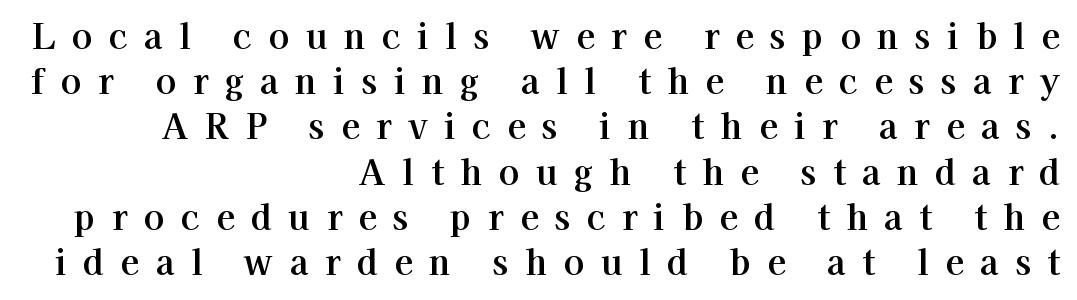
The image shows 34 px serif type, upright; set right-aligned, normal line spacing (1.33x), unusually wide letter spacing (+0.49 em), not underlined; high stroke contrast and a medium x-height.
